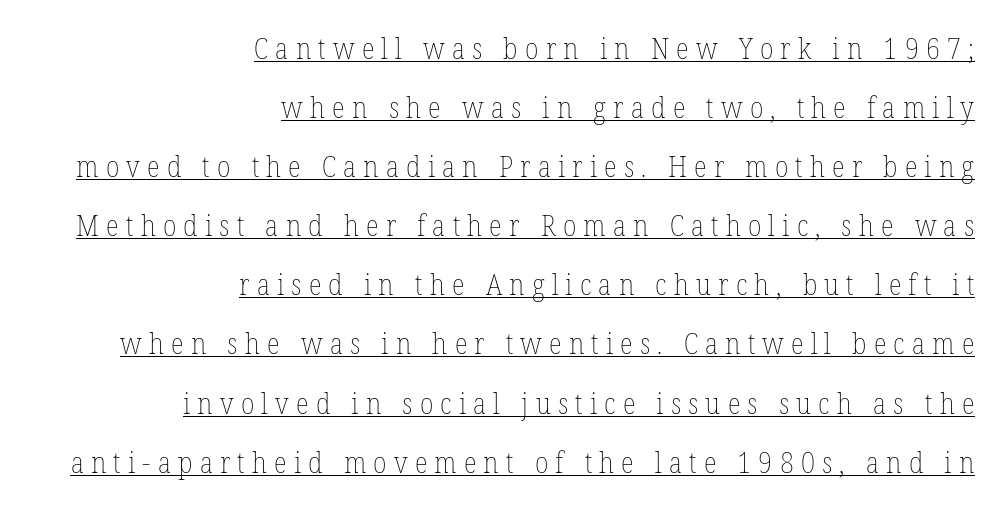
{"italic": "no", "bold": "no", "weight": "thin", "width": "condensed", "stroke_contrast": "low", "x_height": "medium", "monospaced": "no", "underline": "yes", "align": "right", "line_spacing": "loose", "line_spacing_ratio": 1.97, "letter_spacing": "wide", "letter_spacing_em": 0.24, "glyph_px": 30}
